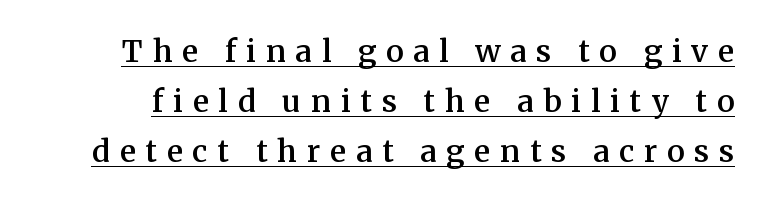
The rendering uses natural spacing where letterforms have individual widths. A semibold gives these letters moderate extra thickness, short of bold. The lettering holds an erect, upright posture throughout. Words appear elongated and porous because spacing is wide.
